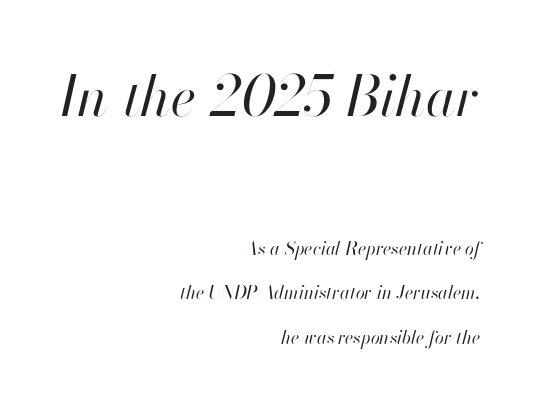
Leading: increased. The face looks like a standard text weight, possibly lighter. The line texture is even and compact thanks to regular tracking. The typesetter chose a ragged-left arrangement here.
